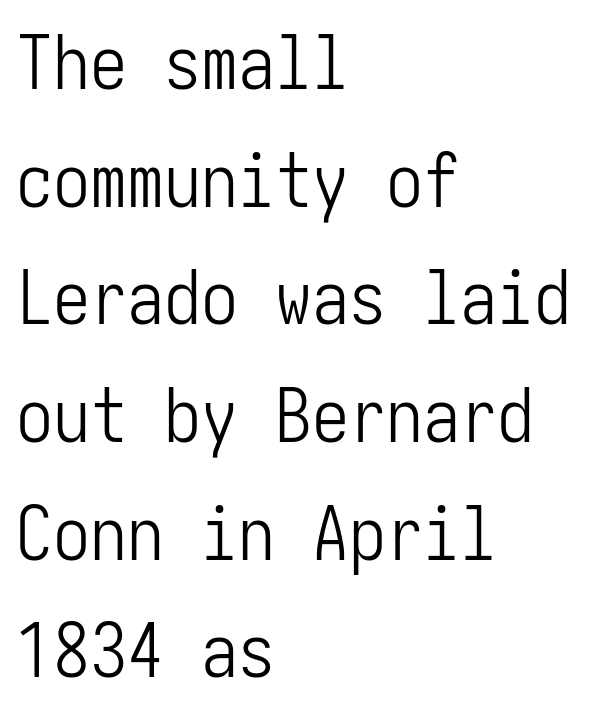
Q: Is the text bold? A: No.
Q: Is the text italic (slanted)? A: No, it is upright.
Q: Is the typeface a serif or a sans-serif typeface? A: Sans-serif.
Q: Is the text underlined? A: No.
Q: How is the paragraph aligned? A: Left-aligned.
Q: Is the spacing between letters normal or unusually wide? A: Normal.
Q: Is the spacing between lines tight, normal or loose? A: Normal.
Q: Width (condensed, normal, or wide)? A: Condensed.
Q: Stroke contrast? A: Low.
Q: x-height? A: Medium.
